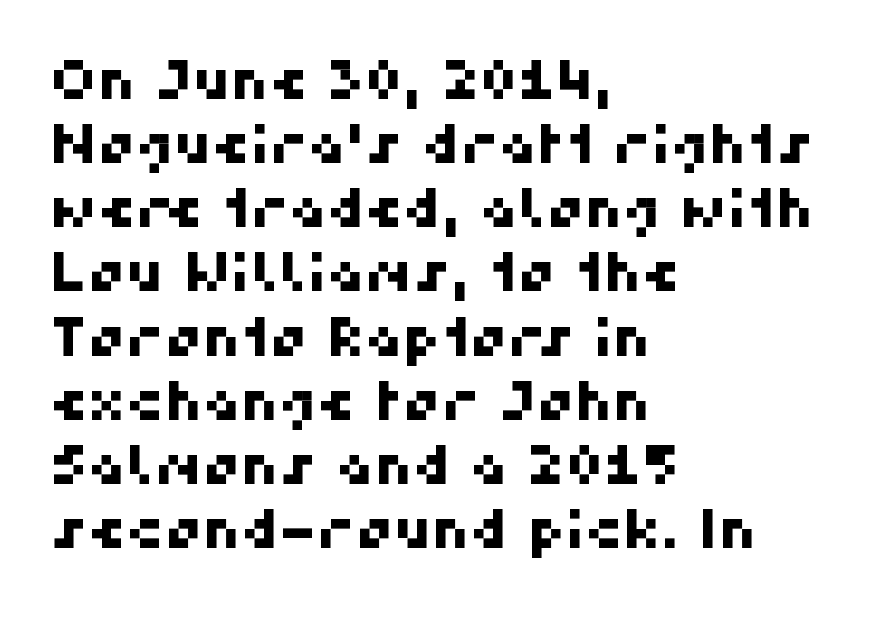
{"serif": "no", "width": "normal", "stroke_contrast": "high", "x_height": "medium", "monospaced": "no", "underline": "no", "align": "left", "line_spacing_ratio": 1.21, "letter_spacing": "normal", "letter_spacing_em": 0.0, "glyph_px": 53}
